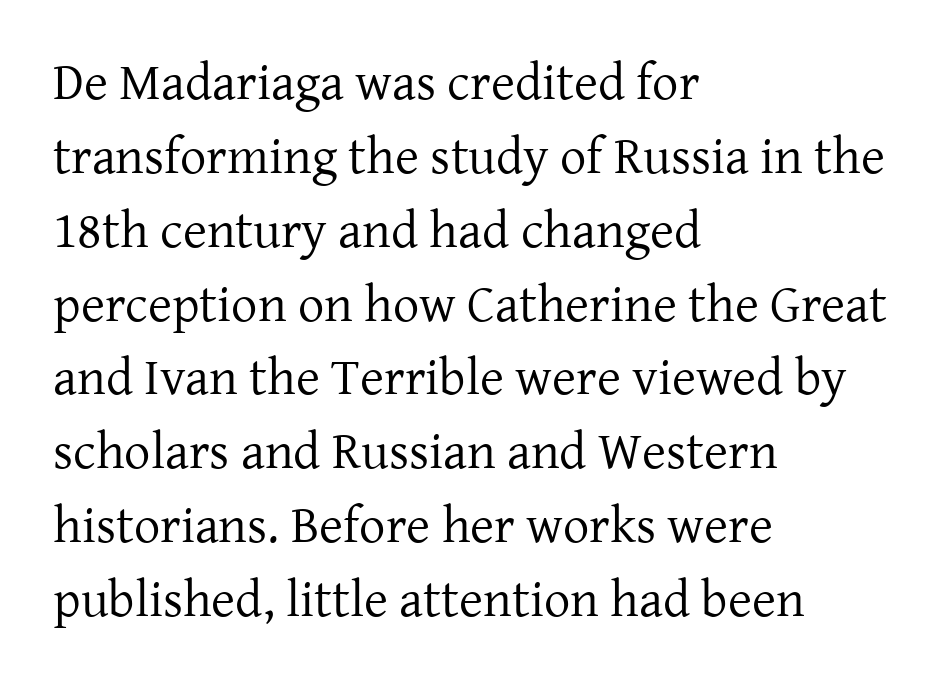
The image shows 52 px regular-weight serif type, upright; set left-aligned, normal line spacing (1.42x), normal letter spacing, not underlined; low stroke contrast and a medium x-height.
